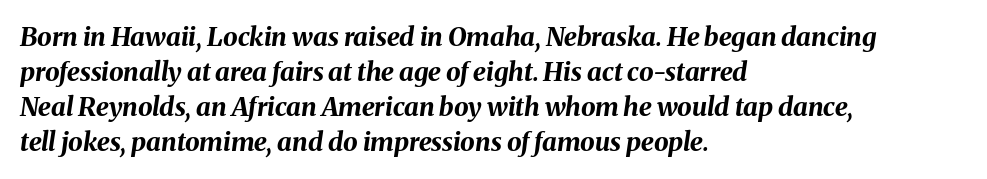
Q: Is the text bold? A: Yes.
Q: Is the text italic (slanted)? A: Yes, it leans right by about 8 degrees.
Q: Is the text underlined? A: No.
Q: How is the paragraph aligned? A: Left-aligned.
Q: Is the spacing between letters normal or unusually wide? A: Normal.
Q: Is the spacing between lines tight, normal or loose? A: Normal.
